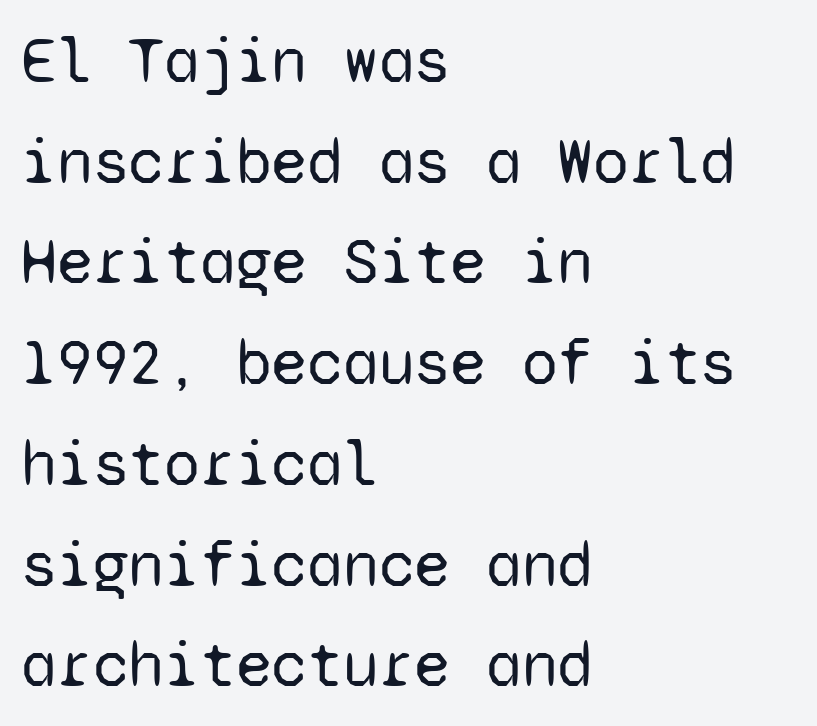
{"serif": "no", "italic": "no", "bold": "no", "weight": "regular", "width": "normal", "stroke_contrast": "low", "x_height": "medium", "monospaced": "yes", "underline": "no", "align": "left", "line_spacing": "normal", "line_spacing_ratio": 1.55, "letter_spacing": "normal", "letter_spacing_em": 0.0, "glyph_px": 65}
